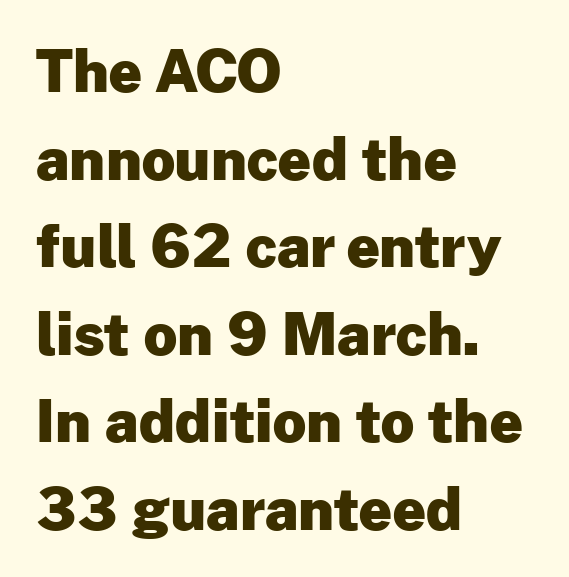
{"serif": "no", "italic": "no", "bold": "yes", "weight": "heavy", "width": "normal", "stroke_contrast": "low", "x_height": "medium", "monospaced": "no", "underline": "no", "align": "left", "line_spacing": "normal", "line_spacing_ratio": 1.51, "letter_spacing": "normal", "letter_spacing_em": 0.0, "glyph_px": 58}
